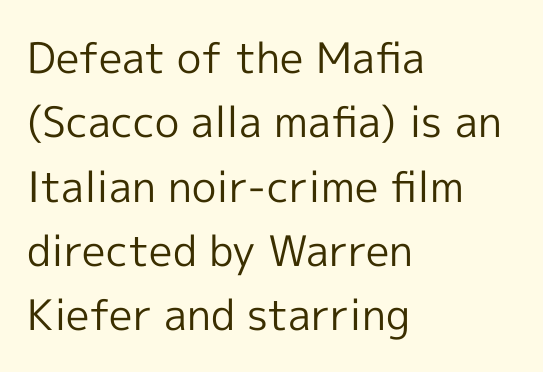
Rule under the text: the space is simply empty. Does the type have serifs? No, each stem ends abruptly. Do the characters align in a grid? No, the font is proportional. The designer left line spacing at the default.
